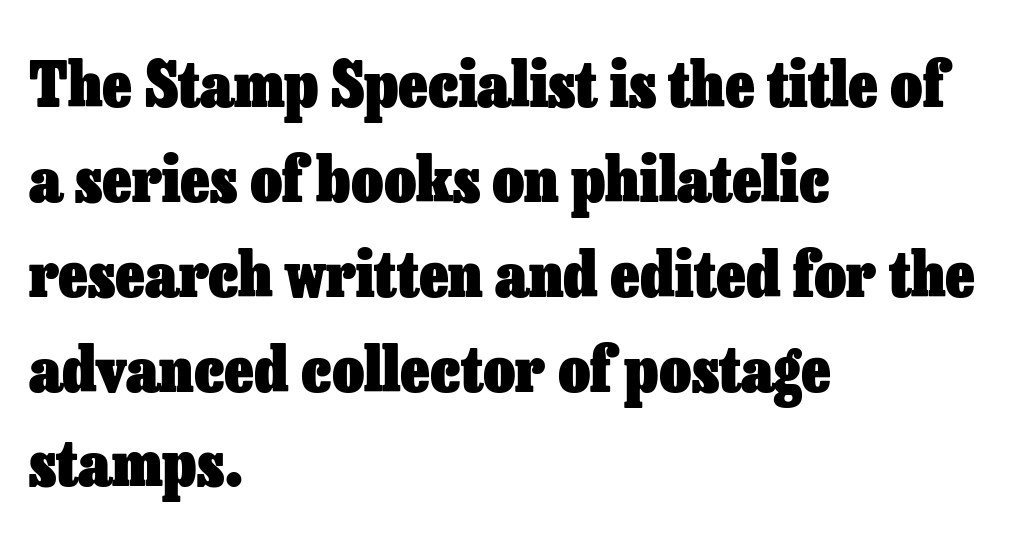
{"italic": "no", "bold": "yes", "weight": "heavy", "width": "normal", "stroke_contrast": "low", "x_height": "medium", "monospaced": "no", "underline": "no", "align": "left", "line_spacing": "normal", "line_spacing_ratio": 1.53, "letter_spacing": "normal", "letter_spacing_em": 0.0, "glyph_px": 62}
